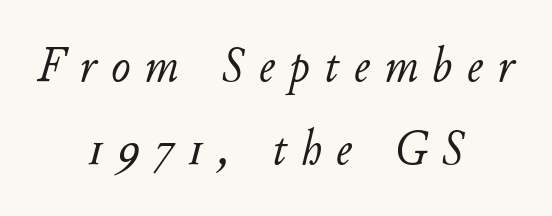
Check under the words: just untouched page. Spacing verdict: proportional, widths tailored to each character. It's the slanting kind of type. This reads as an unemphasized weight, regular at the heaviest.
